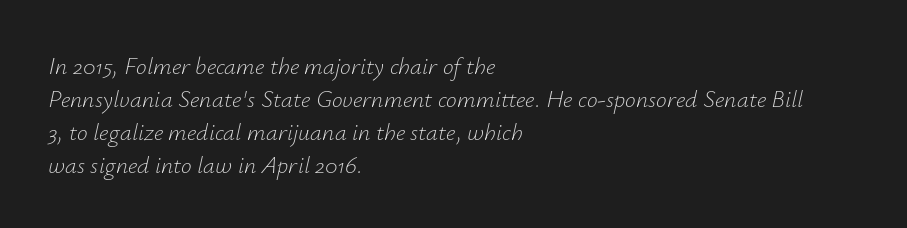
Q: Is the text bold? A: No.
Q: Is the text italic (slanted)? A: Yes, it leans right by about 12 degrees.
Q: Is the text underlined? A: No.
Q: How is the paragraph aligned? A: Left-aligned.
Q: Is the spacing between letters normal or unusually wide? A: Normal.
Q: Is the spacing between lines tight, normal or loose? A: Normal.
